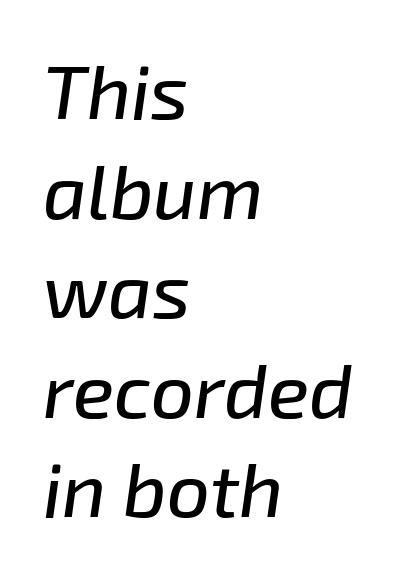
The passage shown has conventional tracking throughout. What's the leading like? Ordinary, nothing unusual. The specimen reads as italic at a glance. Think of a printed novel: that variable character pitch is what you see here. Glance below the letters and you will spot only blank space.
